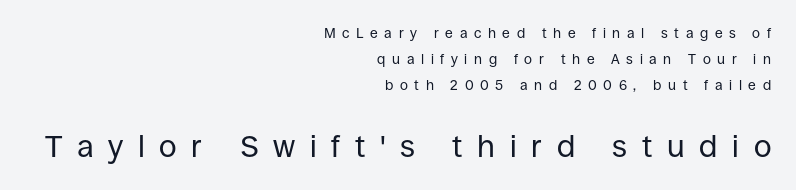
Q: Is the text bold? A: No.
Q: Is the text italic (slanted)? A: No, it is upright.
Q: Is the typeface a serif or a sans-serif typeface? A: Sans-serif.
Q: Is the text underlined? A: No.
Q: How is the paragraph aligned? A: Right-aligned.
Q: Is the spacing between letters normal or unusually wide? A: Unusually wide.
Q: Which block of text is set in a larger size, the first (top) or the second (bottom)? A: The second (bottom) one.
Q: Width (condensed, normal, or wide)? A: Normal.
Q: Stroke contrast? A: Low.
Q: x-height? A: Large.
Q: Monospaced? A: No.
